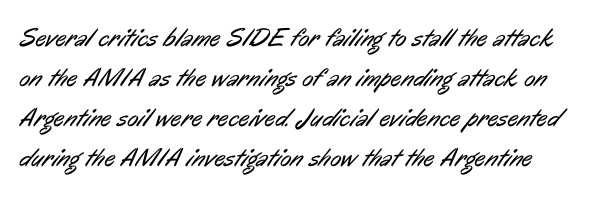
This sample uses plain, unmodified letter spacing. Bare-footed words on every line. The typesetting does not lean heavy: it is not bold. How would I describe the line gaps? Plain and ordinary.
